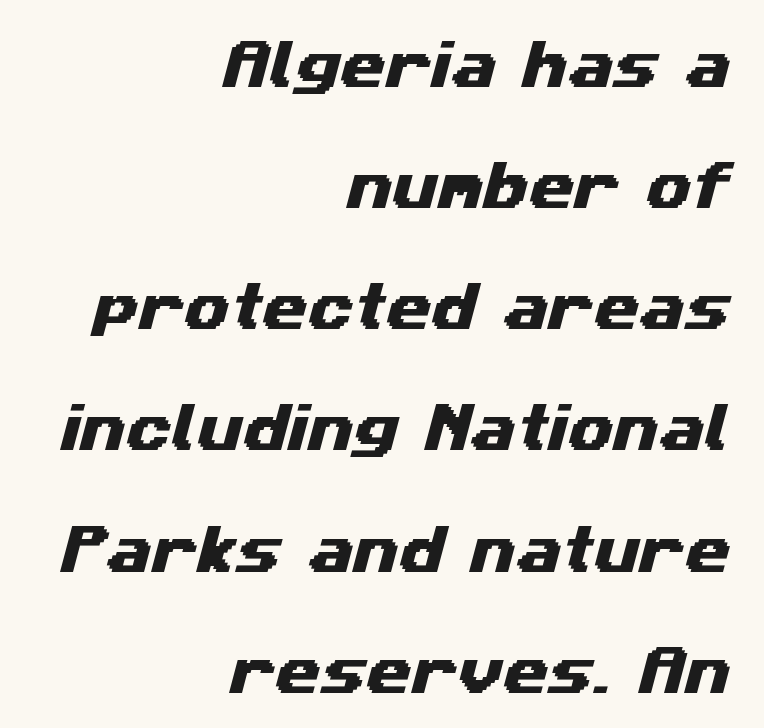
Q: Is the typeface a serif or a sans-serif typeface? A: Sans-serif.
Q: Is the text underlined? A: No.
Q: How is the paragraph aligned? A: Right-aligned.
Q: Is the spacing between letters normal or unusually wide? A: Normal.
Q: Is the spacing between lines tight, normal or loose? A: Loose.
Q: Width (condensed, normal, or wide)? A: Wide.
Q: Stroke contrast? A: Medium.
Q: x-height? A: Medium.
Q: Monospaced? A: No.
